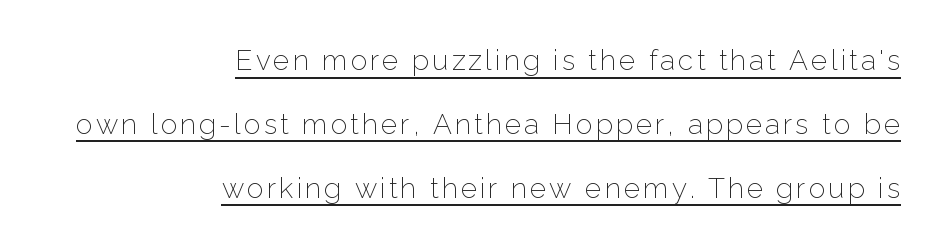
Q: Is the text bold? A: No.
Q: Is the text italic (slanted)? A: No, it is upright.
Q: Is the typeface a serif or a sans-serif typeface? A: Sans-serif.
Q: Is the text underlined? A: Yes.
Q: How is the paragraph aligned? A: Right-aligned.
Q: Is the spacing between lines tight, normal or loose? A: Loose.
Q: Width (condensed, normal, or wide)? A: Normal.
Q: Stroke contrast? A: Low.
Q: x-height? A: Medium.
Q: Monospaced? A: No.
